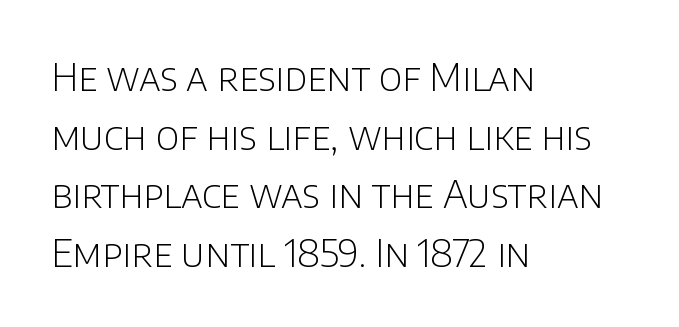
{"serif": "no", "italic": "no", "bold": "no", "weight": "light", "width": "normal", "stroke_contrast": "low", "x_height": "large", "monospaced": "no", "underline": "no", "align": "left", "line_spacing": "normal", "line_spacing_ratio": 1.54, "letter_spacing": "normal", "letter_spacing_em": 0.0, "glyph_px": 38}
